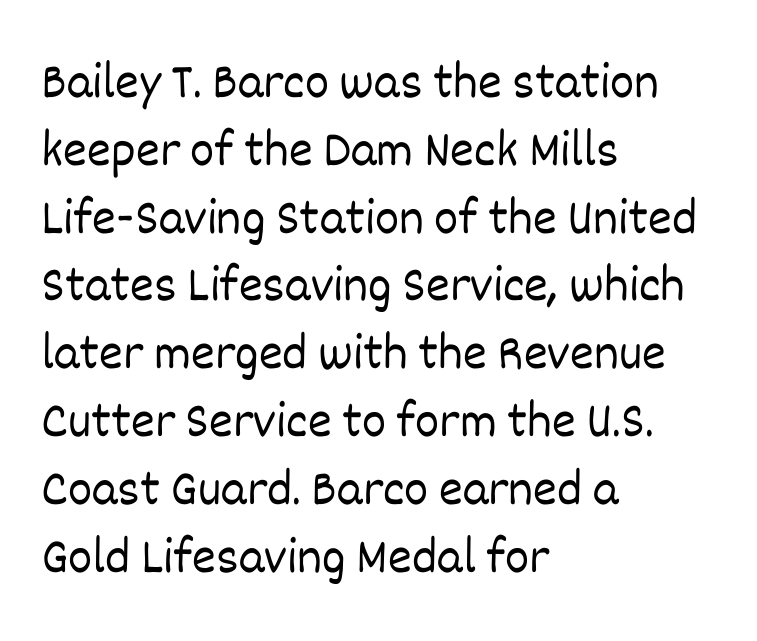
{"italic": "no", "bold": "no", "weight": "light", "width": "normal", "stroke_contrast": "low", "x_height": "large", "monospaced": "no", "underline": "no", "align": "left", "line_spacing": "normal", "line_spacing_ratio": 1.33, "letter_spacing": "normal", "letter_spacing_em": 0.0, "glyph_px": 51}
